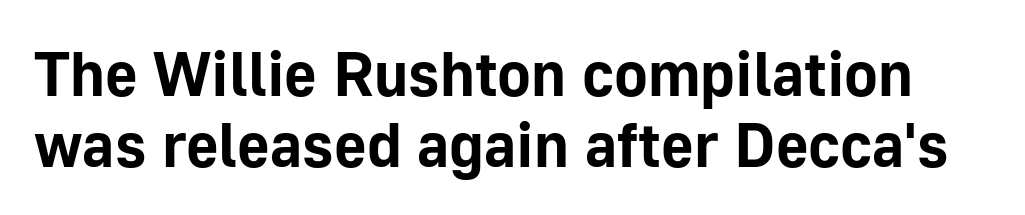
Each letter's strokes conclude bluntly, with no projecting serifs. Whoever set this chose condensed vertical rhythm over breathing room. Compared with typical body copy, the letter spacing here is the same. Chunky letters — that's bold for sure.
